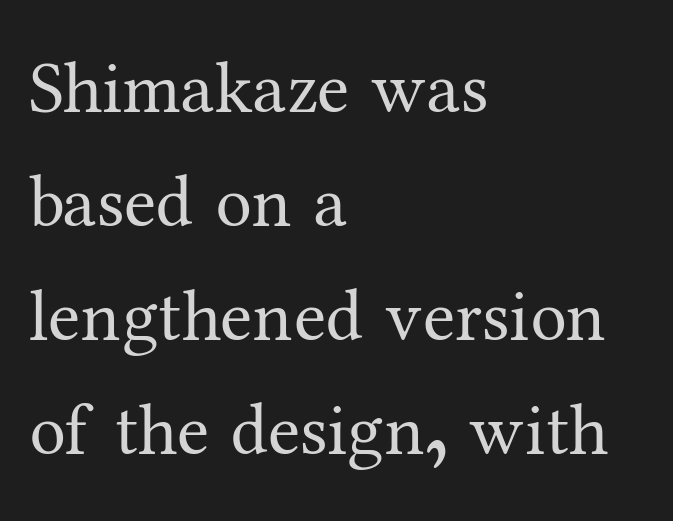
Regarding leading, the lines here are spaced in the standard way. Think of a printed novel: that variable character pitch is what you see here. Any mark beneath the type? The region is blank. The paragraph has a hard left edge and a soft right edge. The typesetting does not lean heavy: it is not bold. Standard letterfit; no display-style spreading of the glyphs.
